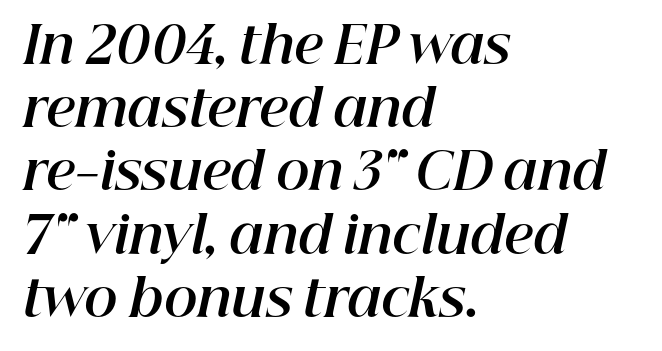
The image shows 51 px bold type, italic (leaning right); set left-aligned, line spacing 1.24x, normal letter spacing, not underlined; high stroke contrast and a medium x-height.
